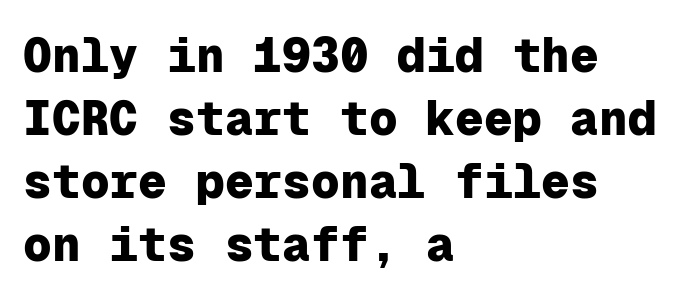
These lines are rendered in a fixed-pitch font. You could call the tracking neutral — neither tight nor loose. Quick note: not italic, upright. The gap between lines stays unmarked. Every letter is thick-stroked: bold, no question.
